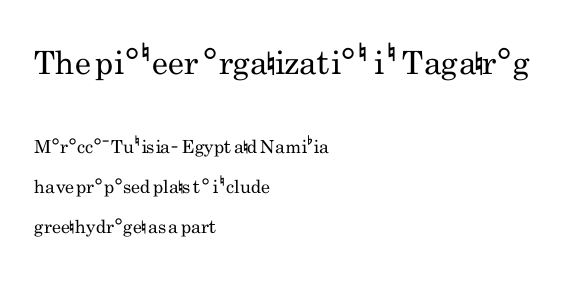
{"serif": "no", "italic": "no", "bold": "no", "weight": "regular", "width": "condensed", "stroke_contrast": "low", "x_height": "small", "monospaced": "no", "underline": "no", "align": "left", "line_spacing": "loose", "line_spacing_ratio": 2.21, "letter_spacing": "normal", "letter_spacing_em": 0.0, "larger_block": "first", "size_ratio": 1.78, "glyph_px": 32}
